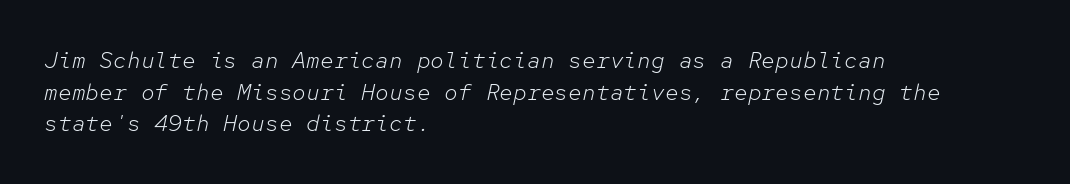
Emphasis-style slanted type is in use. Each line starts at the same left margin while the right side varies. Words float on clear page, feet unadorned. The block of text has a typical density, with ordinary space between rows. The horizontal fit of the characters is conventional and even. Stem width sits at or under what a default text font uses.
